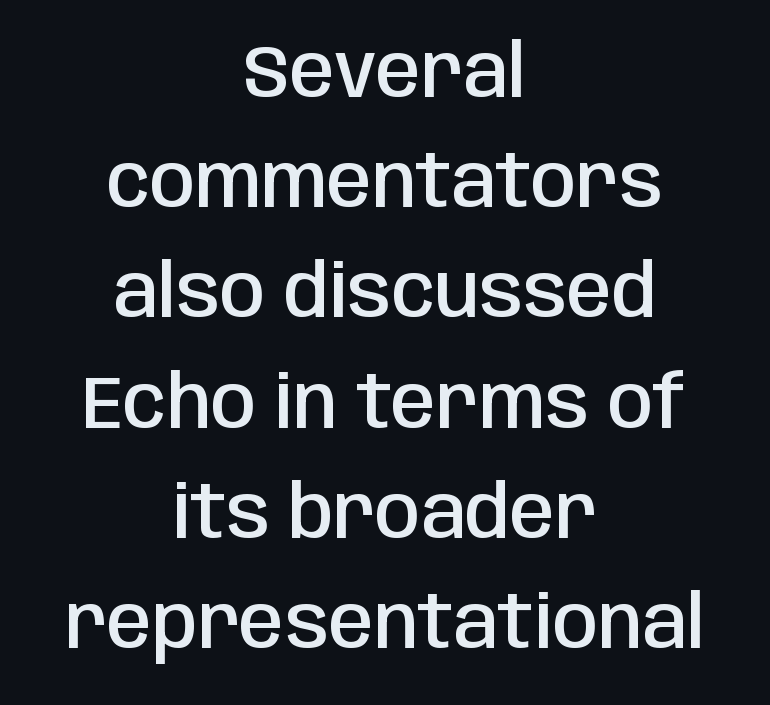
This rendering employs a face without finishing strokes, i.e., a sans-serif. The strip under each line holds only bare page. A student would call this center alignment; a typographer would say set centered. Its strokes are somewhat broadened, the hallmark of semibold type. Notice how descenders clear the ascenders below comfortably — that's standard leading. The face used here is rendered with its standard letterfit.
